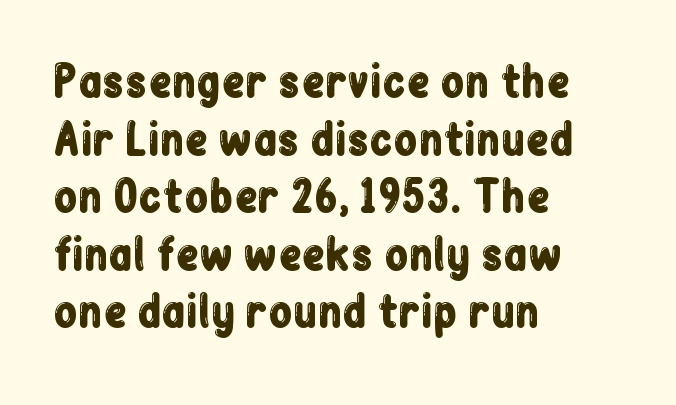
{"serif": "no", "italic": "no", "width": "condensed", "stroke_contrast": "low", "x_height": "medium", "monospaced": "no", "underline": "no", "align": "left", "line_spacing": "normal", "line_spacing_ratio": 1.34, "letter_spacing": "normal", "letter_spacing_em": 0.0, "glyph_px": 43}
